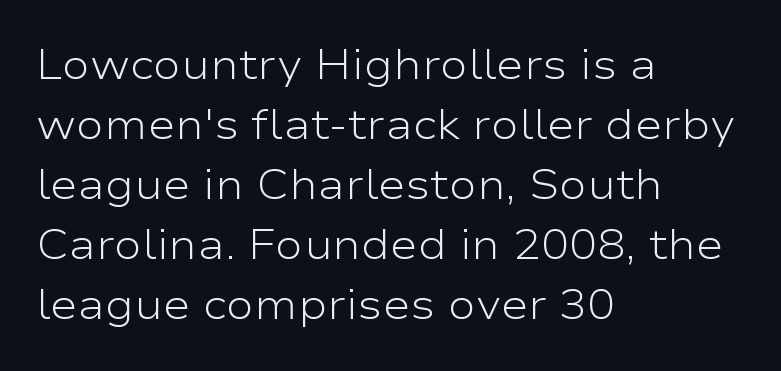
Q: Is the text bold? A: No.
Q: Is the text italic (slanted)? A: No, it is upright.
Q: Is the typeface a serif or a sans-serif typeface? A: Sans-serif.
Q: Is the text underlined? A: No.
Q: How is the paragraph aligned? A: Left-aligned.
Q: Is the spacing between letters normal or unusually wide? A: Normal.
Q: Is the spacing between lines tight, normal or loose? A: Normal.
Q: Width (condensed, normal, or wide)? A: Wide.
Q: Stroke contrast? A: Low.
Q: x-height? A: Medium.
Q: Monospaced? A: No.
